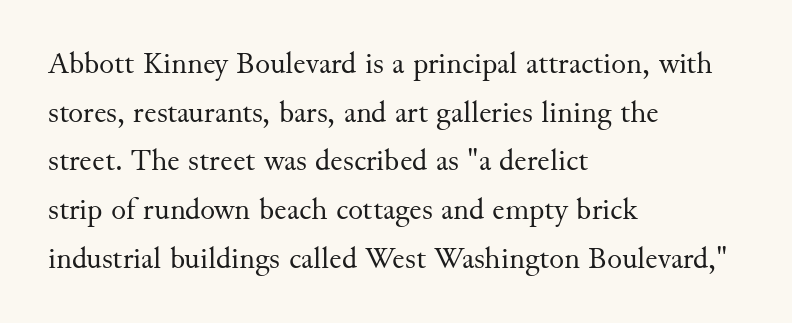
The image shows 31 px regular-weight serif type, upright; set left-aligned, normal line spacing (1.57x), normal letter spacing, not underlined; medium stroke contrast and a small x-height.
